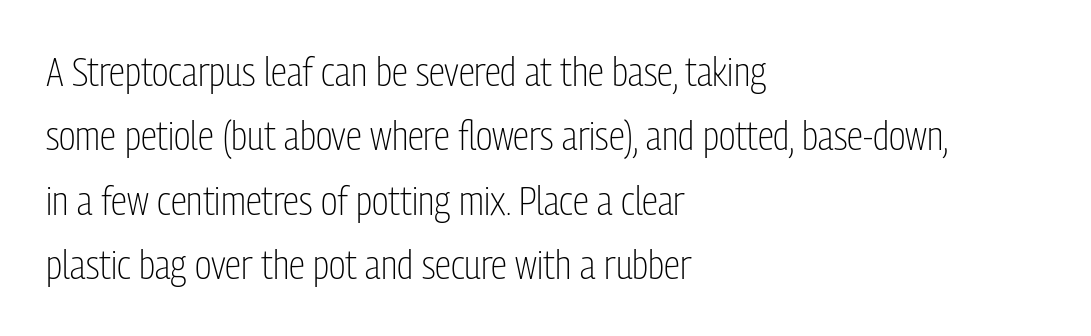
The lettering stays uniformly vertical, giving the passage a roman look. A normal amount of white space separates one row of letters from the next. The text was rendered using a sans face with plain stroke endings. The rendering uses natural spacing where letterforms have individual widths. Is the type heavy? It reads as light-to-regular instead. A student would call this left alignment; a typographer would say flush left, rag right.
